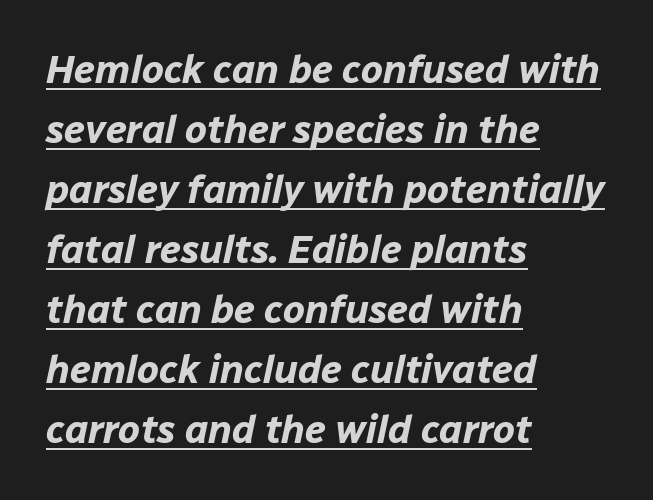
Slant detected: the letters are inclined. Caption: lettering with a line underneath. The rendering uses natural spacing where letterforms have individual widths. Set as a true bold cut, around the 700 mark. The compositor pushed each line to the left boundary.
